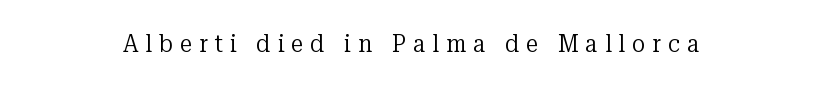
The image shows 25 px text type, upright; set unusually wide letter spacing (+0.28 em), not underlined.
